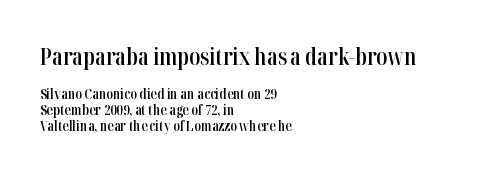
The typesetting leans somewhat heavy: a semibold. The passage shown is not underscored anywhere. Visually the block forms a straight wall on the left and a jagged coastline on the right. How would I describe the line gaps? Narrow and economical. The type is set solid horizontally, with unmodified tracking. The rendering shrinks the type as you move from the upper chunk to the lower.
